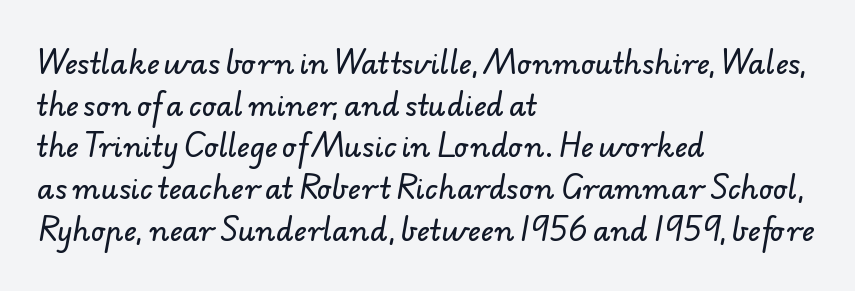
Q: Is the typeface a serif or a sans-serif typeface? A: Sans-serif.
Q: Is the text underlined? A: No.
Q: How is the paragraph aligned? A: Left-aligned.
Q: Is the spacing between letters normal or unusually wide? A: Normal.
Q: Is the spacing between lines tight, normal or loose? A: Normal.
Q: Width (condensed, normal, or wide)? A: Normal.
Q: Stroke contrast? A: Low.
Q: x-height? A: Small.
Q: Monospaced? A: No.
